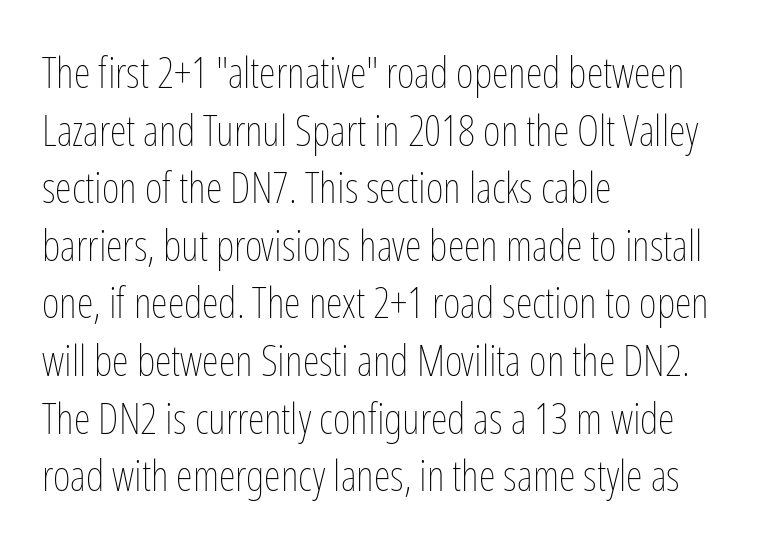
Q: Is the text bold? A: No.
Q: Is the text italic (slanted)? A: No, it is upright.
Q: Is the text underlined? A: No.
Q: How is the paragraph aligned? A: Left-aligned.
Q: Is the spacing between letters normal or unusually wide? A: Normal.
Q: Is the spacing between lines tight, normal or loose? A: Normal.
Q: Width (condensed, normal, or wide)? A: Condensed.
Q: Stroke contrast? A: Low.
Q: x-height? A: Medium.
Q: Monospaced? A: No.
